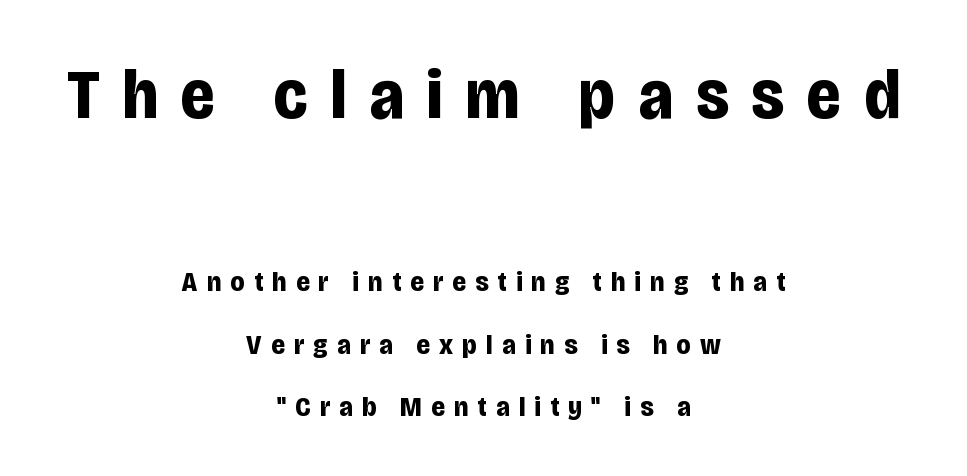
{"serif": "no", "italic": "no", "bold": "yes", "weight": "bold", "width": "condensed", "stroke_contrast": "low", "x_height": "large", "monospaced": "no", "underline": "no", "align": "center", "line_spacing": "loose", "line_spacing_ratio": 2.23, "letter_spacing": "wide", "letter_spacing_em": 0.33, "larger_block": "first", "size_ratio": 2.5, "glyph_px": 70}
